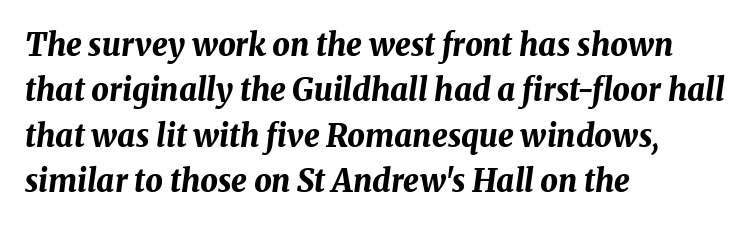
Q: Is the text bold? A: Yes.
Q: Is the text italic (slanted)? A: Yes, it leans right by about 8 degrees.
Q: Is the text underlined? A: No.
Q: How is the paragraph aligned? A: Left-aligned.
Q: Is the spacing between letters normal or unusually wide? A: Normal.
Q: Is the spacing between lines tight, normal or loose? A: Normal.
Q: Width (condensed, normal, or wide)? A: Normal.
Q: Stroke contrast? A: Medium.
Q: x-height? A: Medium.
Q: Monospaced? A: No.
